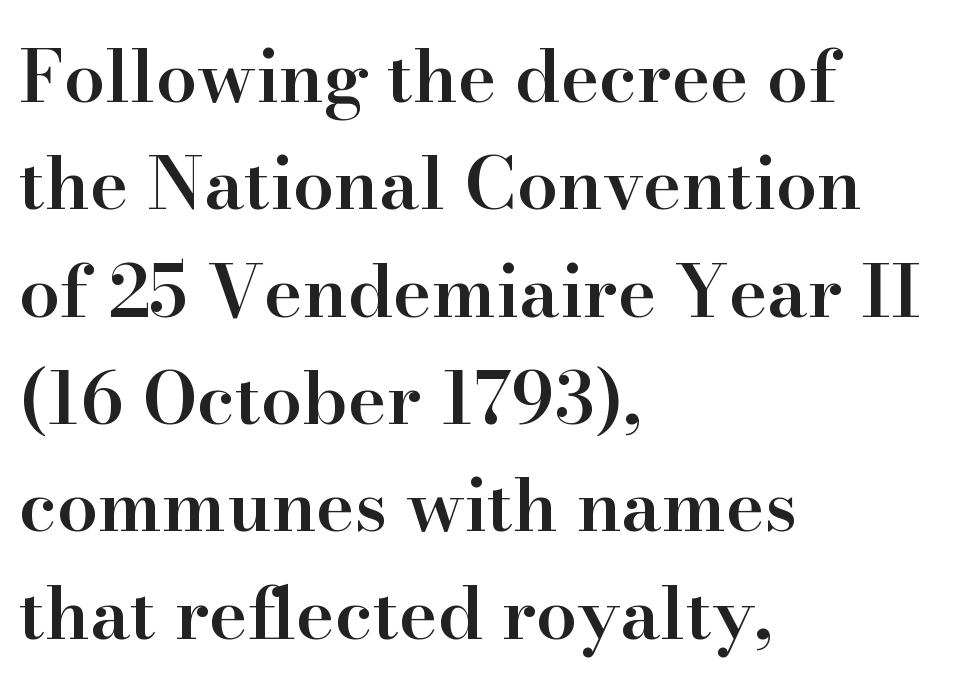
{"serif": "yes", "italic": "no", "bold": "semi", "weight": "semibold", "width": "normal", "stroke_contrast": "high", "x_height": "small", "monospaced": "no", "underline": "no", "align": "left", "line_spacing": "normal", "line_spacing_ratio": 1.47, "letter_spacing": "normal", "letter_spacing_em": 0.0, "glyph_px": 73}
